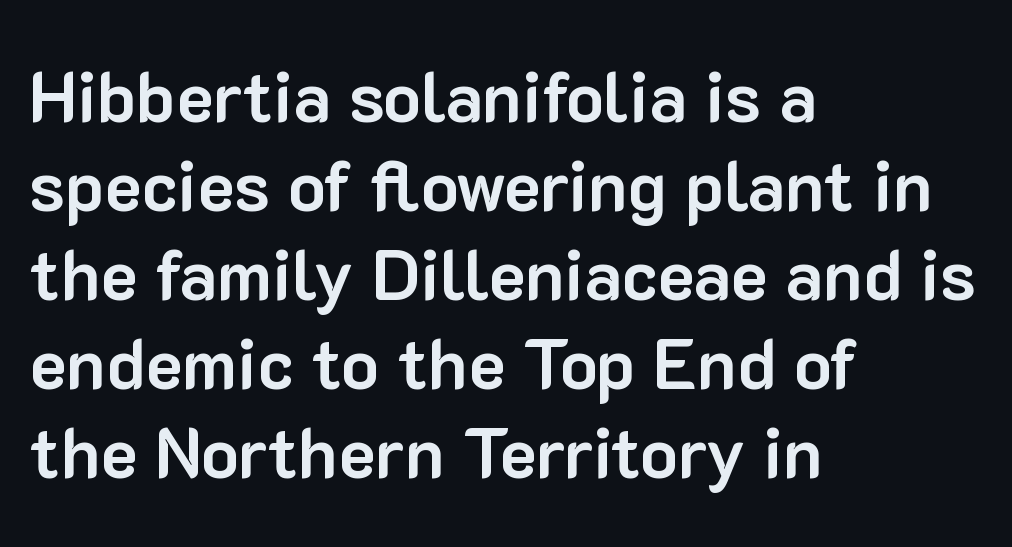
Looks like regular typesetting: each glyph gets only the width it needs. The sample has been set heavy, in full bold. Is there any slant? The stems are plumb. Vertical spacing — default.
